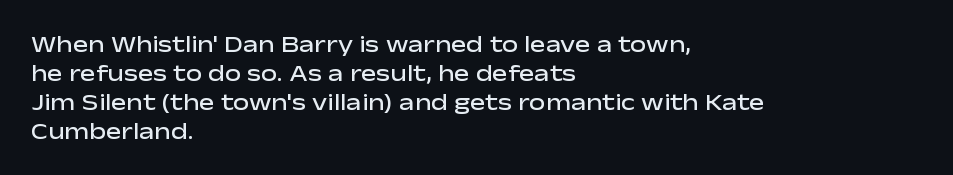
These lines keep a tight, regular rhythm from letter to letter. Horizontally, the lines are justified to the leading edge only. Normally led — the rows are evenly, conventionally spaced. The axis of the letterforms is exactly vertical. Bold? Not quite — semibold, heavier than regular but stopping short.
